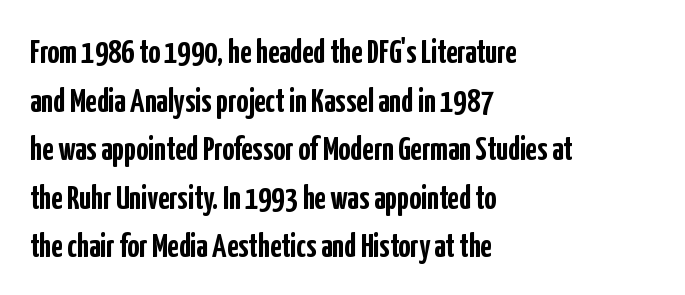
Posture: vertical. Are there feet on the stems? There aren't — it's a sans. Whoever set this chose a conventional vertical rhythm. This sample is left-justified, so line endings fall wherever the words run out. The face used here is rendered with its standard letterfit. The letters are bold, with thick, heavy strokes.
